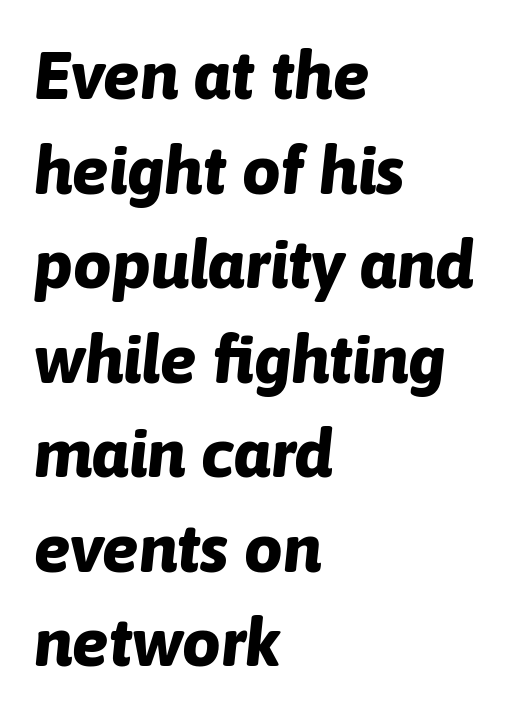
{"italic": "yes", "lean": "right", "slant_degrees": 6, "bold": "yes", "weight": "bold", "width": "normal", "stroke_contrast": "low", "x_height": "medium", "monospaced": "no", "underline": "no", "align": "left", "line_spacing": "normal", "line_spacing_ratio": 1.39, "letter_spacing": "normal", "letter_spacing_em": 0.0, "glyph_px": 68}
